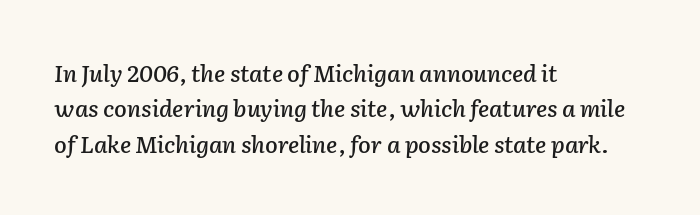
The image shows 23 px text type, italic (leaning right); set left-aligned, normal line spacing (1.54x), normal letter spacing, not underlined.
